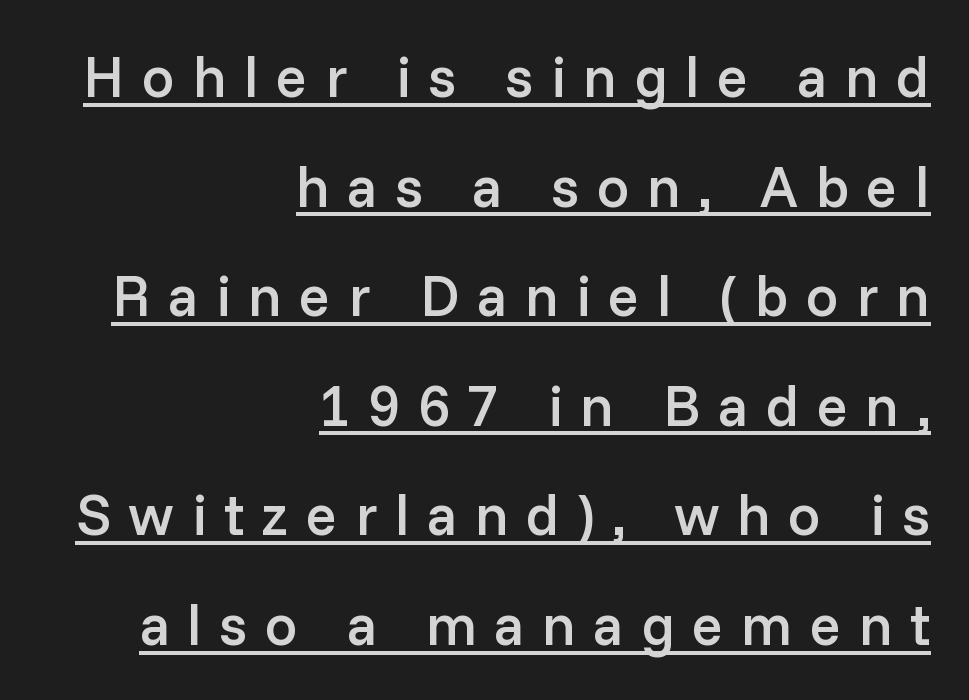
The image shows 58 px semibold sans-serif type, upright; set right-aligned, line spacing 1.89x, unusually wide letter spacing (+0.3 em), underlined; low stroke contrast and a medium x-height.
